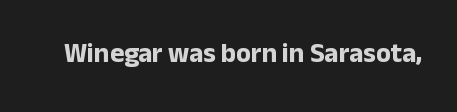
{"italic": "no", "bold": "yes", "underline": "no", "letter_spacing": "normal", "letter_spacing_em": 0.0, "glyph_px": 27}
